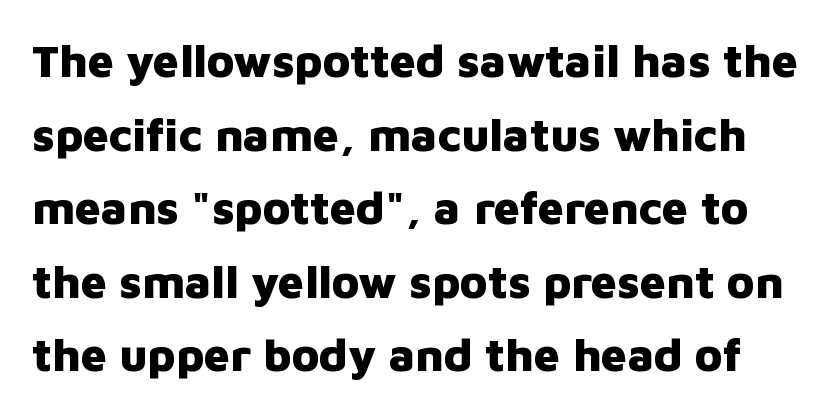
There is no visible air inserted between adjacent glyphs. What kind of face is this? One without serifs — a sans. The passage shown is not underscored anywhere. Each new line begins a customary step beneath the previous one. Think of a printed novel: that variable character pitch is what you see here.
